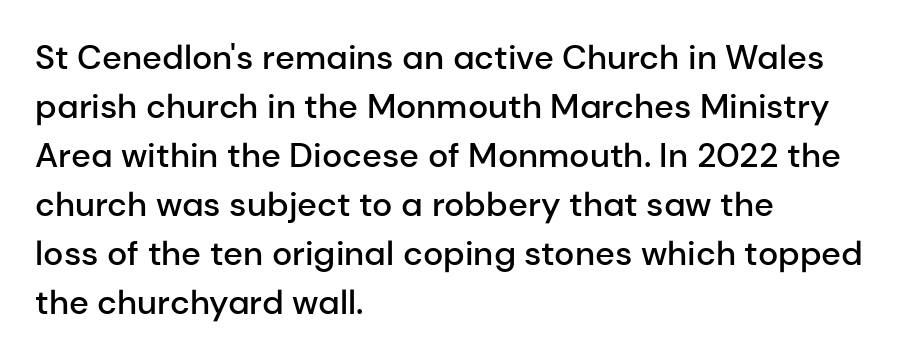
Q: Is the text bold? A: Semi-bold.
Q: Is the text italic (slanted)? A: No, it is upright.
Q: Is the typeface a serif or a sans-serif typeface? A: Sans-serif.
Q: Is the text underlined? A: No.
Q: How is the paragraph aligned? A: Left-aligned.
Q: Is the spacing between letters normal or unusually wide? A: Normal.
Q: Is the spacing between lines tight, normal or loose? A: Normal.
Q: Width (condensed, normal, or wide)? A: Normal.
Q: Stroke contrast? A: Low.
Q: x-height? A: Medium.
Q: Monospaced? A: No.
